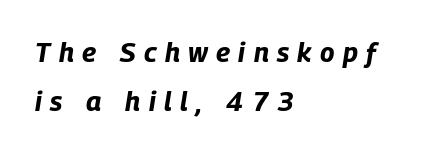
Q: Is the text bold? A: Yes.
Q: Is the text italic (slanted)? A: Yes, it leans right by about 9 degrees.
Q: Is the text underlined? A: No.
Q: How is the paragraph aligned? A: Left-aligned.
Q: Is the spacing between letters normal or unusually wide? A: Unusually wide.
